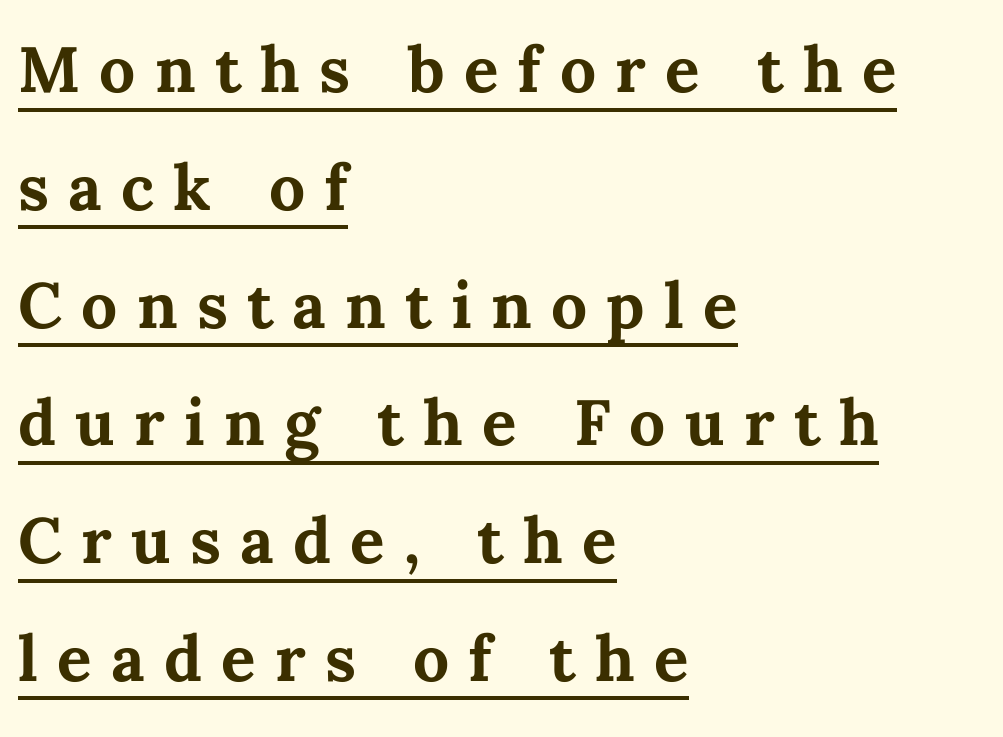
The glyphs are accompanied by a horizontal stroke just below them. Note the varied advance widths — an 'i' is clearly narrower than an 'm'. Inter-character spacing is expanded well beyond the font's built-in metrics. Unlike italic type, these characters show no tilt at all.
